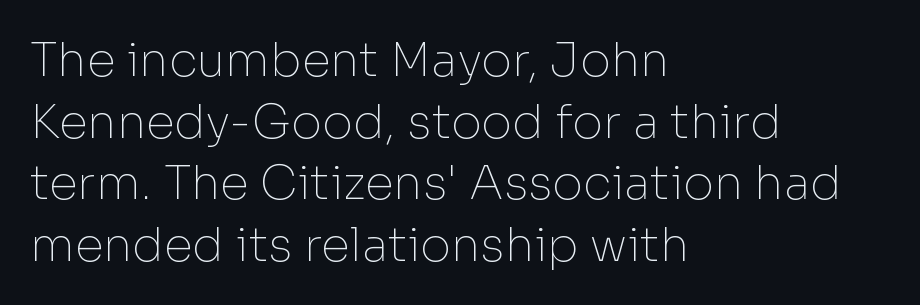
{"serif": "no", "italic": "no", "bold": "no", "weight": "thin", "width": "normal", "stroke_contrast": "low", "x_height": "medium", "monospaced": "no", "underline": "no", "align": "left", "line_spacing": "normal", "line_spacing_ratio": 1.31, "letter_spacing": "normal", "letter_spacing_em": 0.0, "glyph_px": 47}
